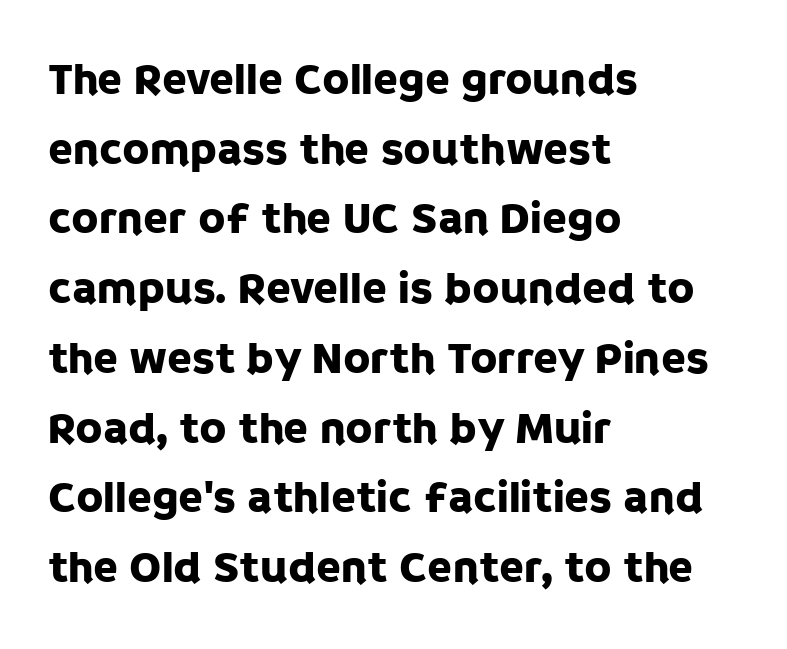
{"serif": "no", "italic": "no", "width": "normal", "stroke_contrast": "low", "x_height": "large", "monospaced": "no", "underline": "no", "align": "left", "line_spacing": "normal", "line_spacing_ratio": 1.55, "letter_spacing": "normal", "letter_spacing_em": 0.0, "glyph_px": 45}
